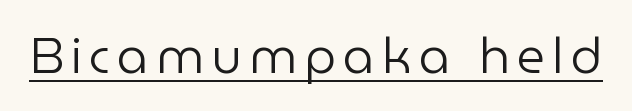
{"serif": "no", "italic": "no", "bold": "no", "weight": "regular", "width": "normal", "stroke_contrast": "low", "x_height": "medium", "monospaced": "no", "underline": "yes", "glyph_px": 49}
